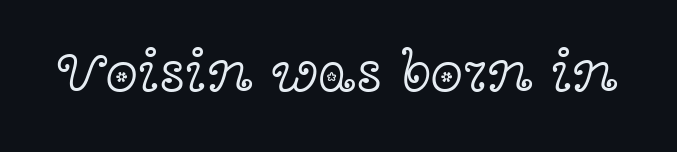
The image shows 59 px light, wide serif type; set normal letter spacing, not underlined; a medium x-height.
